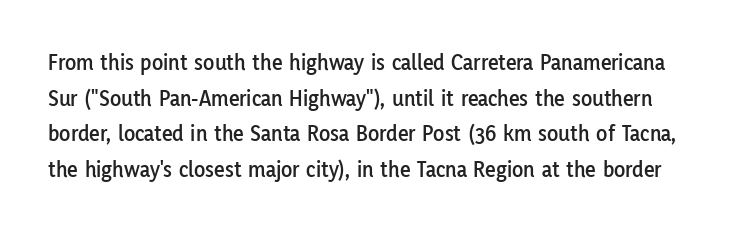
{"italic": "no", "underline": "no", "line_spacing": "normal", "line_spacing_ratio": 1.55, "letter_spacing": "normal", "letter_spacing_em": 0.0, "glyph_px": 23}
